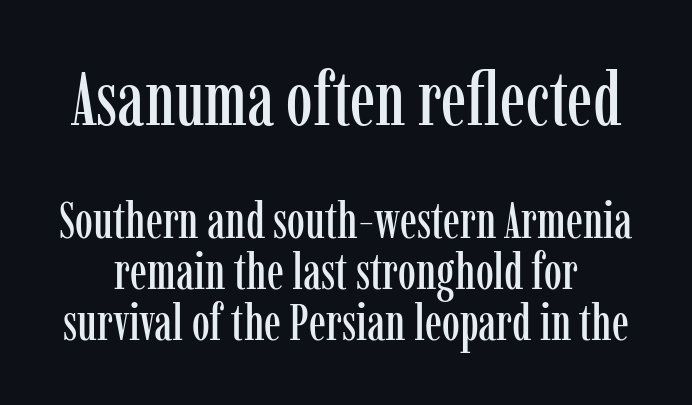
{"serif": "yes", "italic": "no", "width": "condensed", "stroke_contrast": "low", "x_height": "medium", "monospaced": "no", "underline": "no", "line_spacing": "tight", "line_spacing_ratio": 1.0, "letter_spacing": "normal", "letter_spacing_em": 0.0, "larger_block": "first", "size_ratio": 1.49, "glyph_px": 76}
